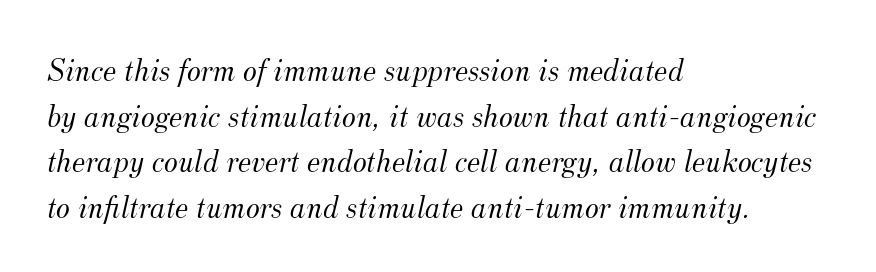
The paragraph has a hard left edge and a soft right edge. Stroke mass is kept to a normal reading level or below. Look at the tracking — it's just the regular setting, nothing added. The passage shown is not underscored anywhere. A normal amount of white space separates one row of letters from the next.
